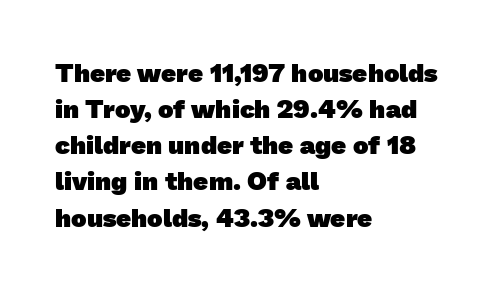
Q: Is the text bold? A: Yes.
Q: Is the text underlined? A: No.
Q: How is the paragraph aligned? A: Left-aligned.
Q: Is the spacing between letters normal or unusually wide? A: Normal.
Q: Is the spacing between lines tight, normal or loose? A: Normal.
